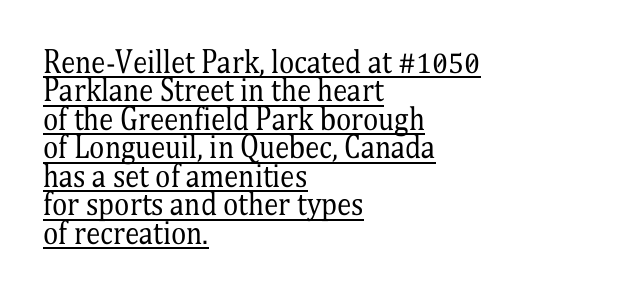
No heavy texture on the line: the type isn't bold. Very little white space separates one row of letters from the next. Think of a printed novel: that variable character pitch is what you see here. The typesetter has applied underlining to the passage shown. You can tell from the footed stems that serif type was used. Casual observation: everything's shoved over to the left.
